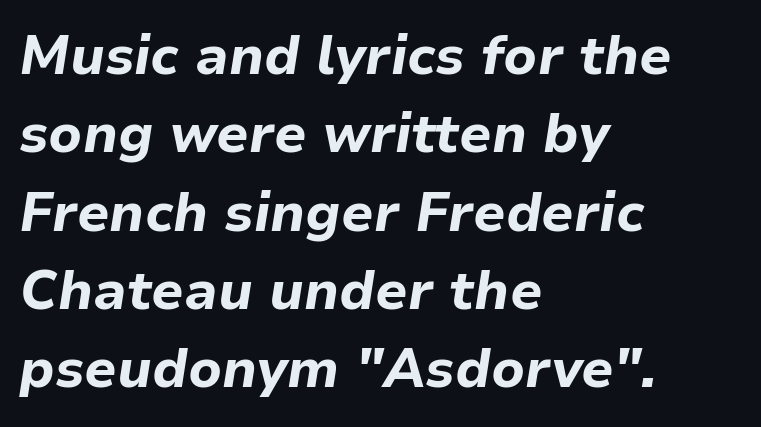
{"italic": "yes", "lean": "right", "slant_degrees": 9, "bold": "yes", "weight": "bold", "width": "normal", "stroke_contrast": "low", "x_height": "medium", "monospaced": "no", "underline": "no", "align": "left", "line_spacing": "normal", "line_spacing_ratio": 1.45, "letter_spacing": "normal", "letter_spacing_em": 0.0, "glyph_px": 54}
